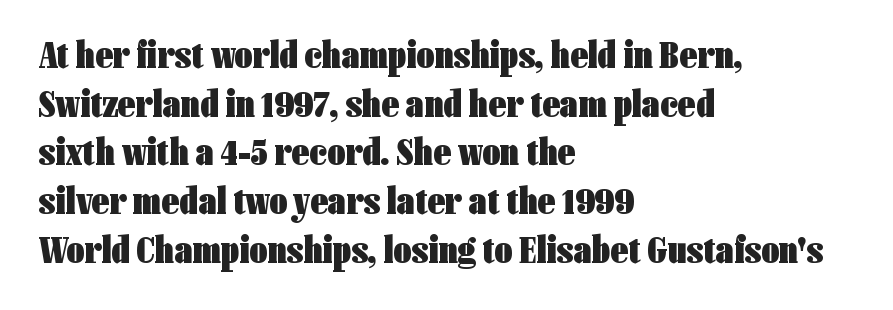
{"serif": "no", "italic": "no", "bold": "yes", "weight": "heavy", "width": "condensed", "stroke_contrast": "low", "x_height": "medium", "monospaced": "no", "underline": "no", "align": "left", "line_spacing": "normal", "line_spacing_ratio": 1.25, "letter_spacing": "normal", "letter_spacing_em": 0.0, "glyph_px": 39}
